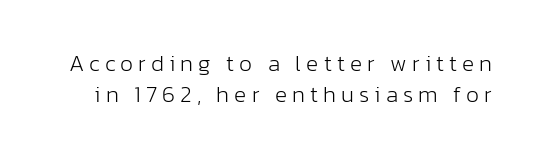
Stroke thickness stays within the range of a standard reading face or lighter. The face used here is rendered with a markedly widened letterfit. The space between consecutive lines is moderate. Letters rest on an invisible, unmarked baseline.
